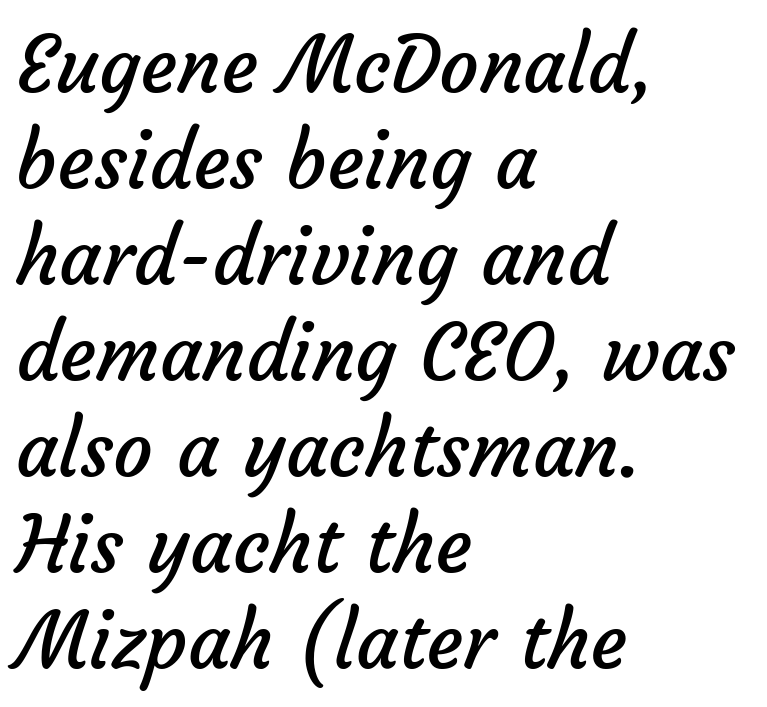
{"serif": "no", "bold": "no", "weight": "regular", "width": "normal", "stroke_contrast": "low", "x_height": "medium", "monospaced": "no", "underline": "no", "align": "left", "line_spacing_ratio": 1.23, "letter_spacing": "normal", "letter_spacing_em": 0.0, "glyph_px": 78}
